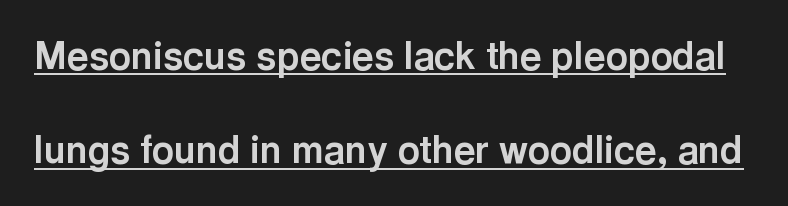
Q: Is the text bold? A: Yes.
Q: Is the text italic (slanted)? A: No, it is upright.
Q: Is the typeface a serif or a sans-serif typeface? A: Sans-serif.
Q: Is the text underlined? A: Yes.
Q: Is the spacing between letters normal or unusually wide? A: Normal.
Q: Is the spacing between lines tight, normal or loose? A: Loose.
Q: Width (condensed, normal, or wide)? A: Normal.
Q: x-height? A: Medium.
Q: Monospaced? A: No.
